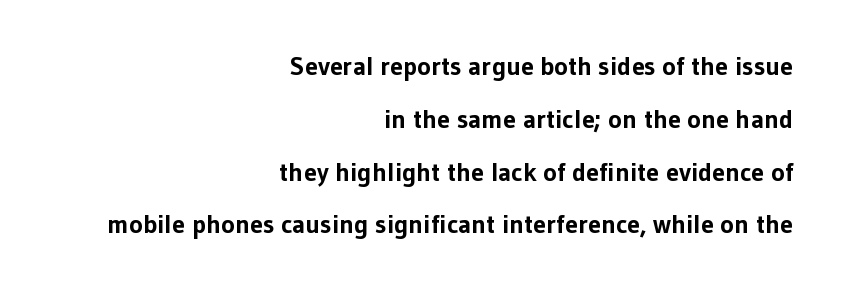
The face used here has the dense, thick strokes of a bold. A typesetter would mark this as roman, not italic. Short note: letters normally spaced. Reading down the block, your eye finds every line finishing at a fixed right position. Honestly, the rows look like they've been pulled way apart.
